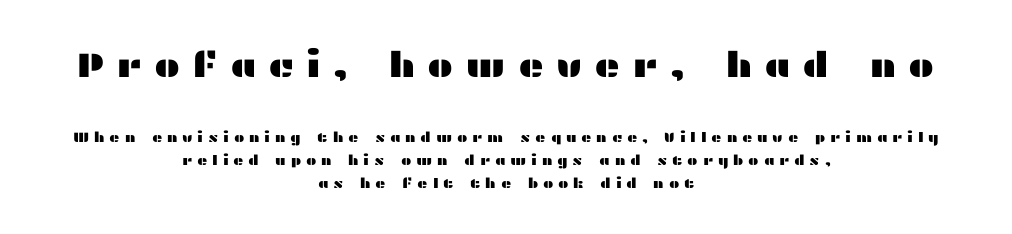
Someone cranked the tracking dial way up on this one. Each line is balanced around a shared central axis. The typeface chosen for these lines omits serifs. The specimen reads as upright at a glance.
